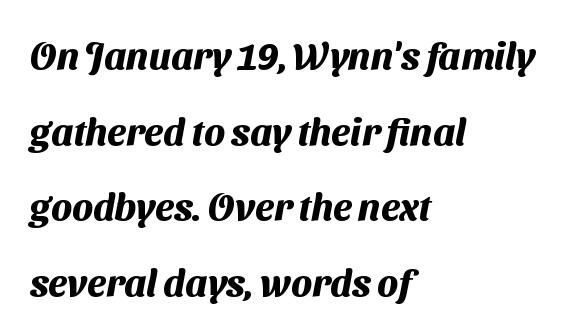
Q: Is the text bold? A: Yes.
Q: Is the typeface a serif or a sans-serif typeface? A: Sans-serif.
Q: Is the text underlined? A: No.
Q: How is the paragraph aligned? A: Left-aligned.
Q: Is the spacing between letters normal or unusually wide? A: Normal.
Q: Is the spacing between lines tight, normal or loose? A: Loose.
Q: Width (condensed, normal, or wide)? A: Normal.
Q: Stroke contrast? A: Medium.
Q: x-height? A: Medium.
Q: Monospaced? A: No.
